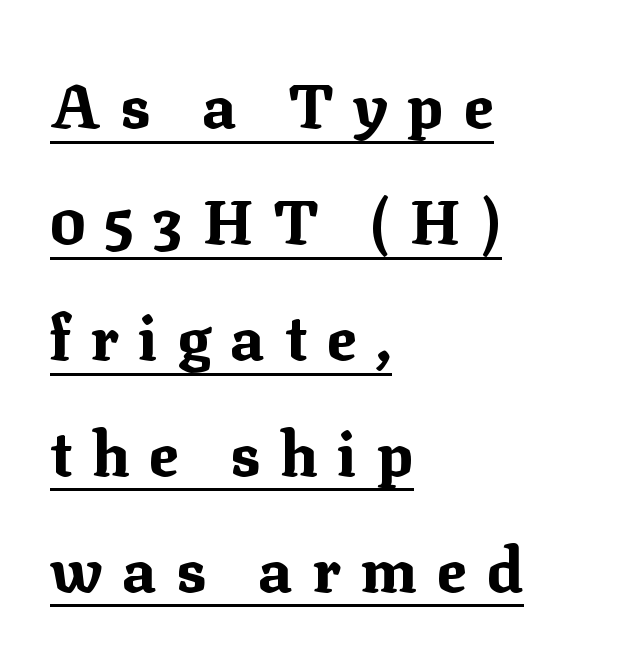
Each word looks stretched out because of the extra space between its letters. Each letter keeps its own natural width here, so spacing adapts to shape. Is the block centered? No — it sits flush against the left margin. Notice how the stems are strictly vertical — no italics here. The typeface chosen for these lines features serifs. A dark, heavy texture on the line: the type is bold.
